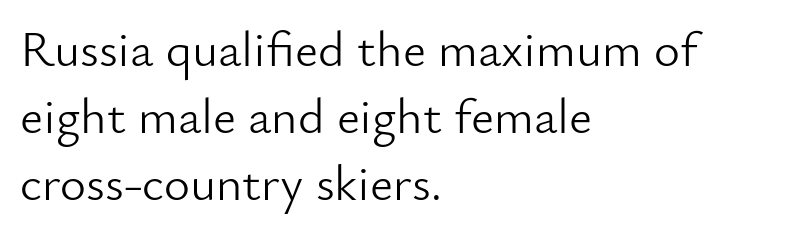
The designer went with a sans here, leaving each stem footless. Does extra space separate the letters? No, they use regular spacing. If you drew a ruler down the left edge, every line would touch it. The rendering uses natural spacing where letterforms have individual widths.
